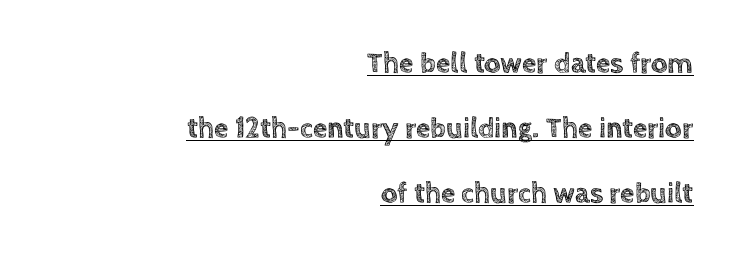
The image shows 29 px text type, upright; set right-aligned, loose line spacing (2.25x), normal letter spacing, underlined; a large x-height.
